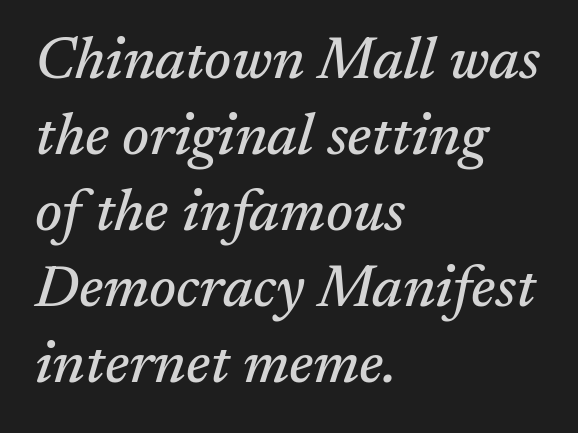
{"serif": "yes", "italic": "yes", "lean": "right", "slant_degrees": 17, "width": "normal", "stroke_contrast": "medium", "x_height": "medium", "monospaced": "no", "underline": "no", "align": "left", "line_spacing": "normal", "line_spacing_ratio": 1.31, "letter_spacing": "normal", "letter_spacing_em": 0.0, "glyph_px": 58}
